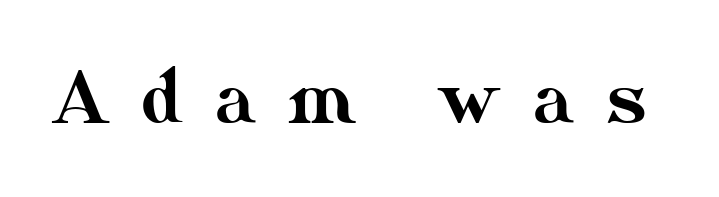
The image shows 71 px text type, upright; set unusually wide letter spacing (+0.45 em), not underlined; medium stroke contrast and a small x-height.
